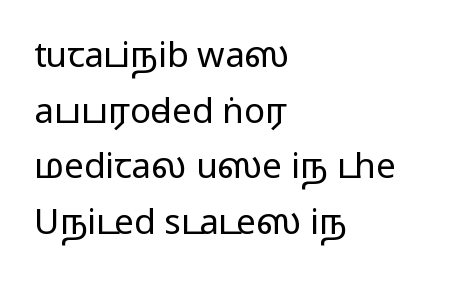
Each letter's strokes conclude bluntly, with no projecting serifs. Lines of text with bare space underneath. The passage shown stacks its lines at a standard gap. Which margin do the lines hug? The left one — the right edge is uneven.
